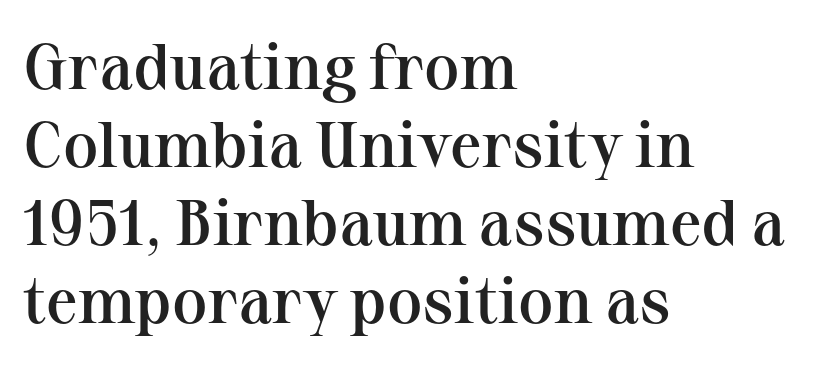
The image shows 64 px semibold serif type, upright; set left-aligned, line spacing 1.22x, normal letter spacing, not underlined; medium stroke contrast and a medium x-height.
